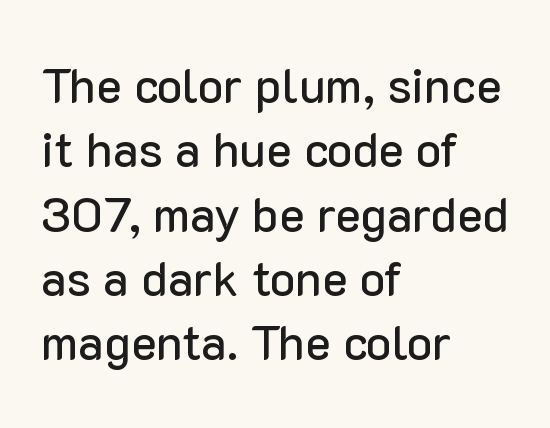
{"serif": "no", "italic": "no", "width": "normal", "stroke_contrast": "low", "x_height": "medium", "monospaced": "no", "underline": "no", "align": "left", "line_spacing": "normal", "line_spacing_ratio": 1.34, "letter_spacing": "normal", "letter_spacing_em": 0.0, "glyph_px": 48}
